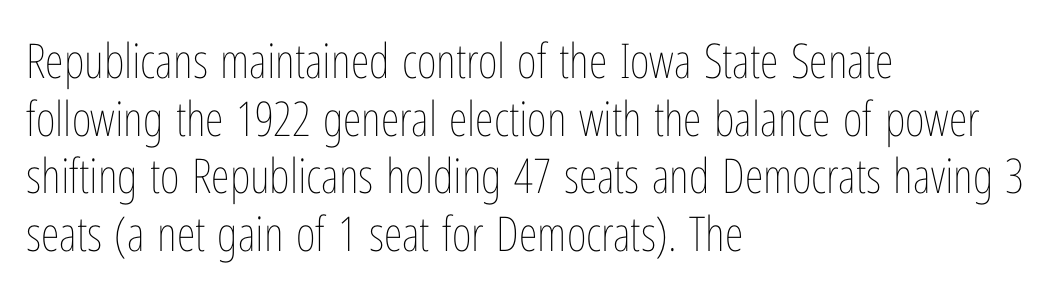
The image shows 48 px thin, condensed type, upright; set left-aligned, line spacing 1.2x, normal letter spacing, not underlined; low stroke contrast and a medium x-height.
